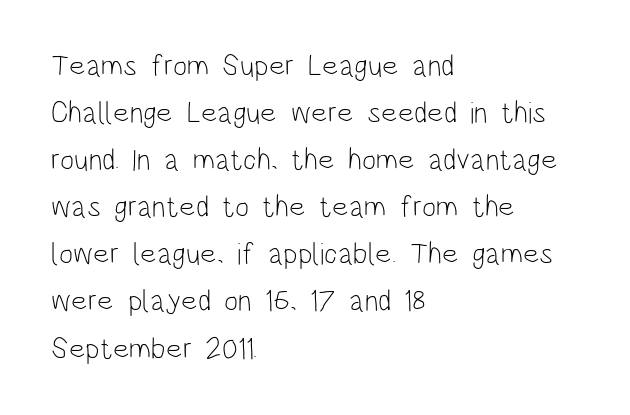
Q: Is the text bold? A: No.
Q: Is the text italic (slanted)? A: No, it is upright.
Q: Is the typeface a serif or a sans-serif typeface? A: Sans-serif.
Q: Is the text underlined? A: No.
Q: How is the paragraph aligned? A: Left-aligned.
Q: Is the spacing between letters normal or unusually wide? A: Normal.
Q: Is the spacing between lines tight, normal or loose? A: Normal.
Q: Width (condensed, normal, or wide)? A: Condensed.
Q: Stroke contrast? A: Low.
Q: x-height? A: Large.
Q: Monospaced? A: No.
